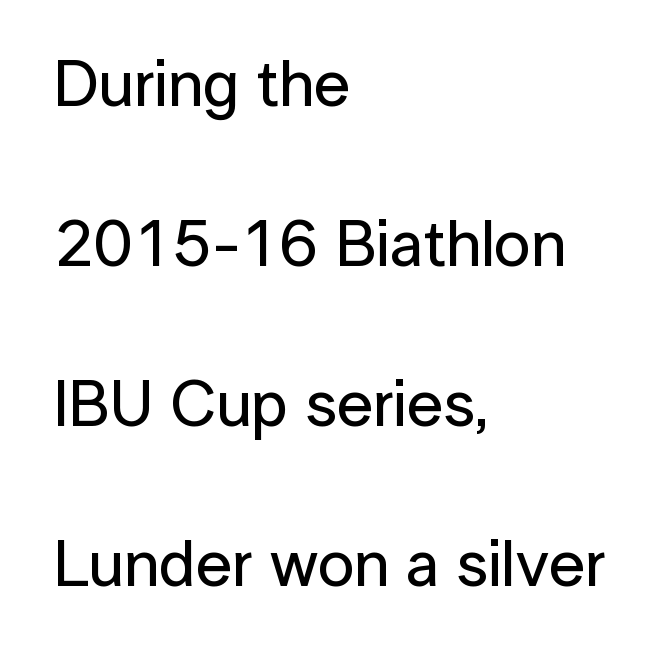
{"serif": "no", "italic": "no", "width": "normal", "stroke_contrast": "low", "x_height": "medium", "monospaced": "no", "underline": "no", "align": "left", "line_spacing": "loose", "line_spacing_ratio": 2.46, "letter_spacing": "normal", "letter_spacing_em": 0.0, "glyph_px": 65}
